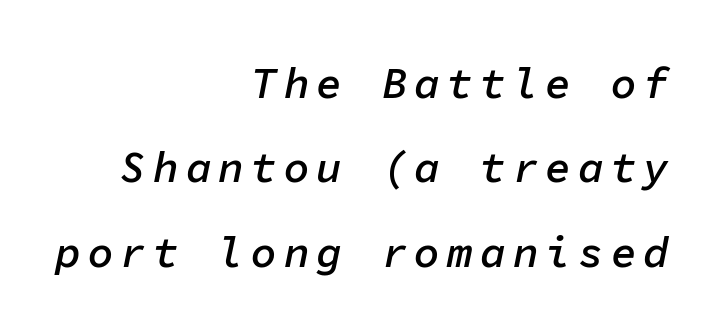
Q: Is the text bold? A: Semi-bold.
Q: Is the text italic (slanted)? A: Yes, it leans right by about 11 degrees.
Q: Is the text underlined? A: No.
Q: How is the paragraph aligned? A: Right-aligned.
Q: Is the spacing between lines tight, normal or loose? A: Loose.
Q: Width (condensed, normal, or wide)? A: Normal.
Q: Stroke contrast? A: Low.
Q: x-height? A: Medium.
Q: Monospaced? A: Yes.
